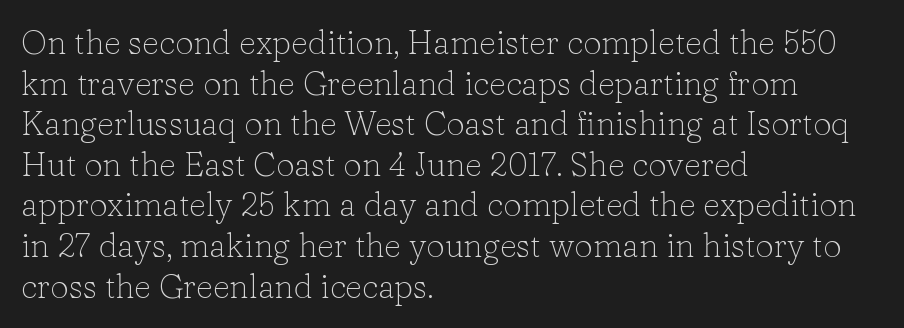
{"serif": "yes", "italic": "no", "bold": "no", "weight": "light", "width": "normal", "stroke_contrast": "low", "x_height": "medium", "monospaced": "no", "underline": "no", "align": "left", "line_spacing_ratio": 1.23, "letter_spacing": "normal", "letter_spacing_em": 0.0, "glyph_px": 33}
